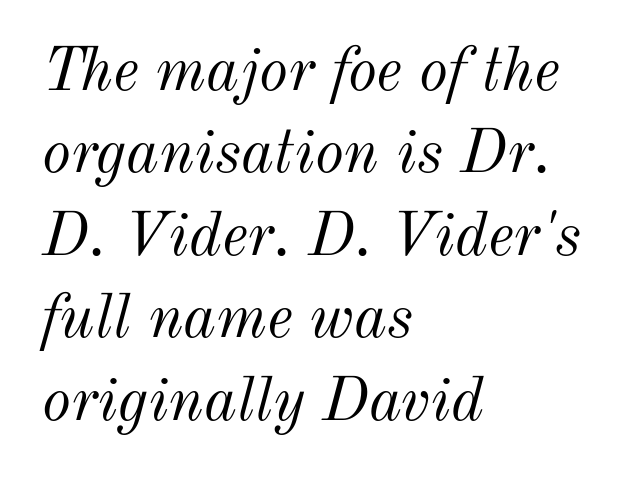
Q: Is the text bold? A: No.
Q: Is the text italic (slanted)? A: Yes, it leans right by about 12 degrees.
Q: Is the text underlined? A: No.
Q: How is the paragraph aligned? A: Left-aligned.
Q: Is the spacing between letters normal or unusually wide? A: Normal.
Q: Is the spacing between lines tight, normal or loose? A: Normal.
Q: Width (condensed, normal, or wide)? A: Normal.
Q: Stroke contrast? A: Medium.
Q: x-height? A: Small.
Q: Monospaced? A: No.
